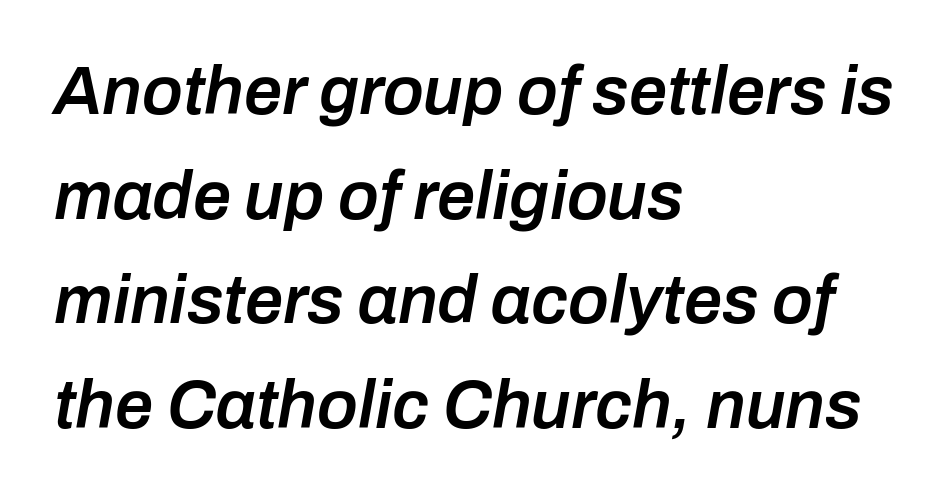
The image shows 68 px semibold type, italic (leaning right); set left-aligned, normal line spacing (1.54x), normal letter spacing, not underlined; low stroke contrast and a medium x-height.
